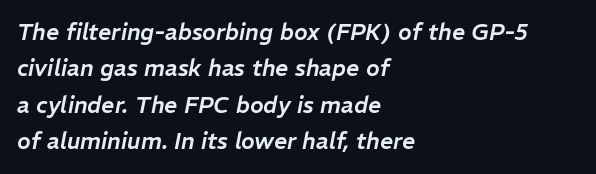
{"italic": "yes", "lean": "right", "slant_degrees": 11, "underline": "no", "align": "left", "line_spacing": "normal", "line_spacing_ratio": 1.58, "letter_spacing": "normal", "letter_spacing_em": 0.0, "glyph_px": 23}
